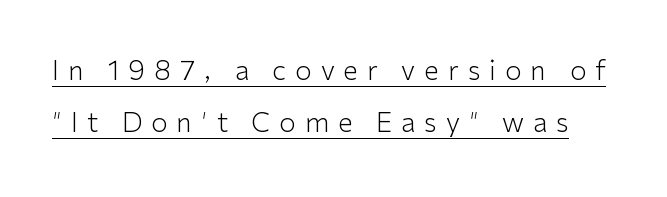
Q: Is the text bold? A: No.
Q: Is the text italic (slanted)? A: No, it is upright.
Q: Is the text underlined? A: Yes.
Q: Is the spacing between letters normal or unusually wide? A: Unusually wide.
Q: Is the spacing between lines tight, normal or loose? A: Loose.
